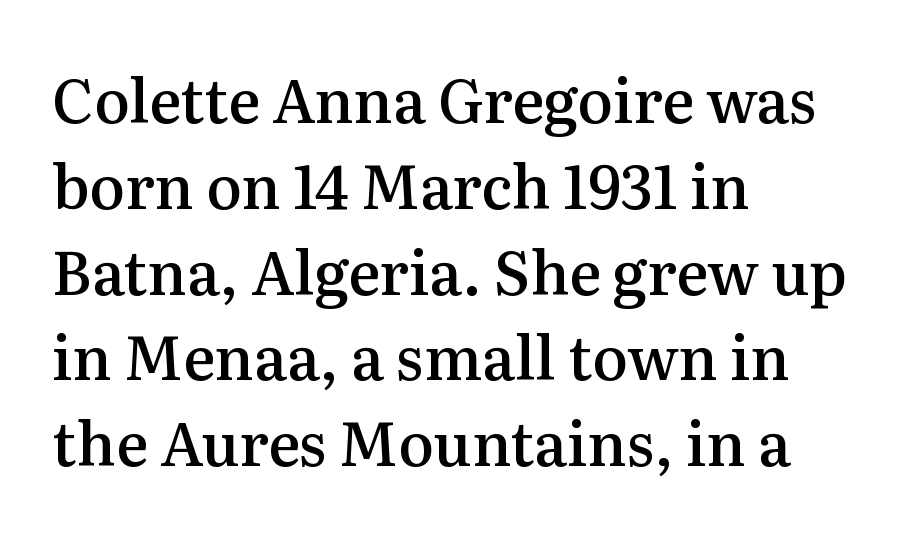
{"serif": "yes", "italic": "no", "bold": "semi", "weight": "semibold", "width": "normal", "stroke_contrast": "medium", "x_height": "medium", "monospaced": "no", "underline": "no", "align": "left", "line_spacing": "normal", "line_spacing_ratio": 1.43, "letter_spacing": "normal", "letter_spacing_em": 0.0, "glyph_px": 60}
